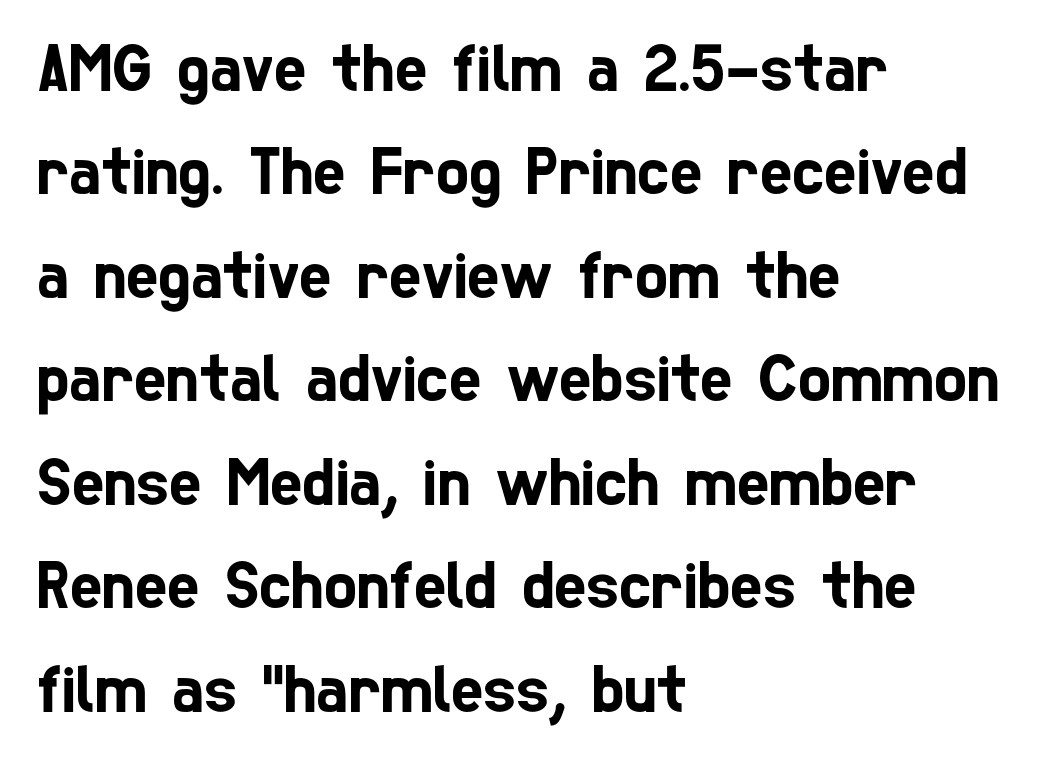
{"serif": "no", "width": "condensed", "stroke_contrast": "low", "x_height": "medium", "monospaced": "no", "underline": "no", "align": "left", "line_spacing": "normal", "line_spacing_ratio": 1.5, "letter_spacing": "normal", "letter_spacing_em": 0.0, "glyph_px": 69}
